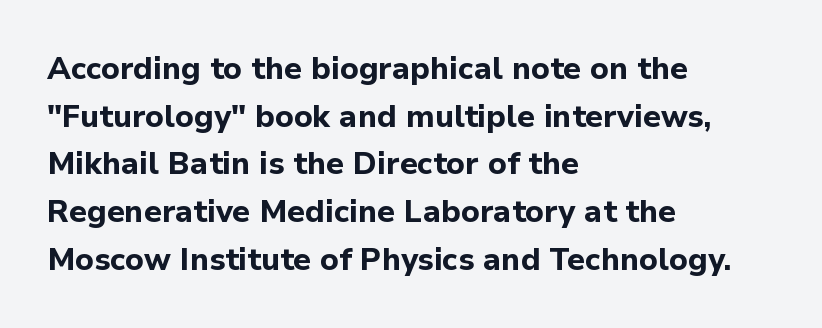
{"serif": "no", "italic": "no", "bold": "yes", "weight": "bold", "width": "normal", "stroke_contrast": "low", "x_height": "medium", "monospaced": "no", "underline": "no", "align": "left", "line_spacing": "normal", "line_spacing_ratio": 1.54, "letter_spacing": "normal", "letter_spacing_em": 0.0, "glyph_px": 31}
